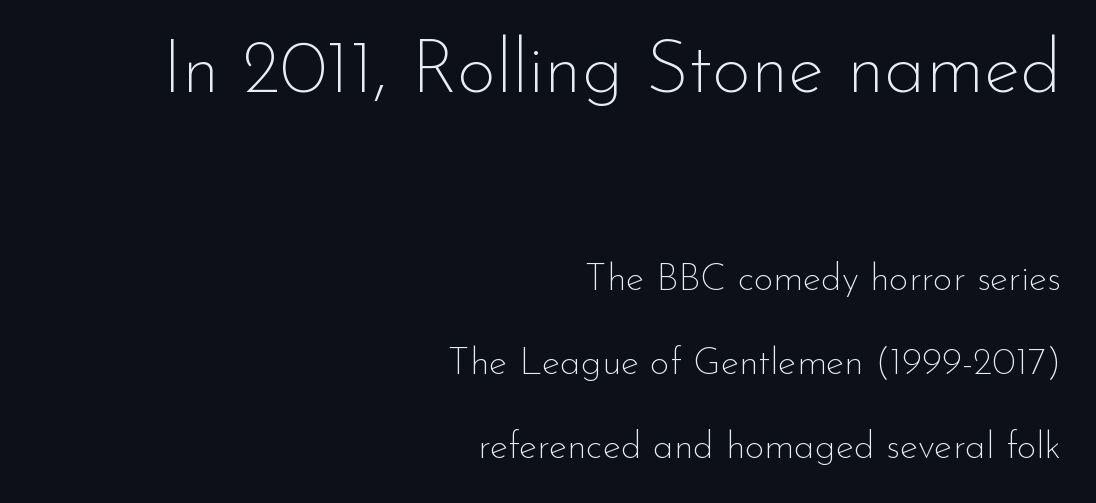
This is not heavy type; no bold has been used. Letters rest on an invisible, unmarked baseline. The passage shown begins with its larger block and ends with its smaller one. Successive baselines arrive slowly, with a big drop between each. Quick note: not italic, upright. These lines are rendered in a variable-pitch font.
